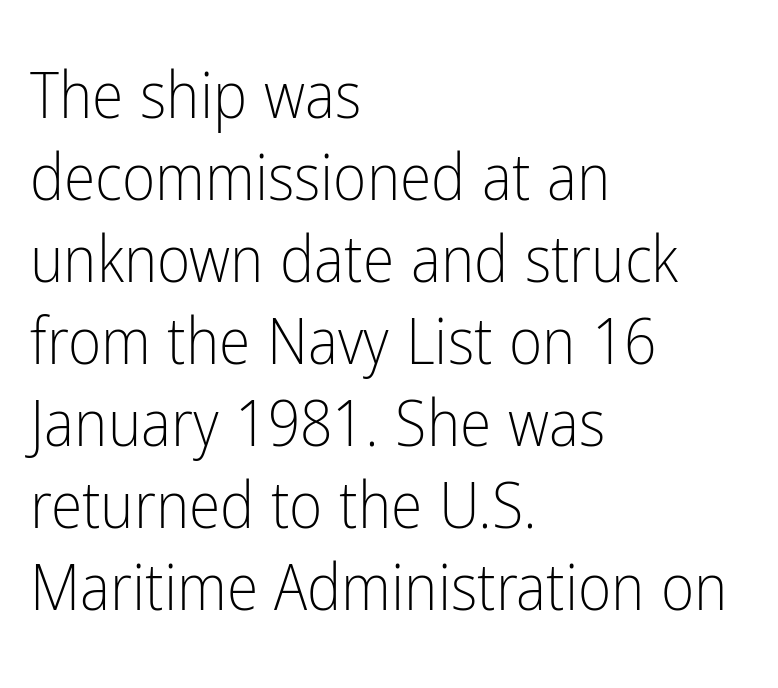
No chunkiness to these letters — they're not bold. All the whitespace from short lines collects on the right. A typesetter would call this leading conventional body-copy spacing. Spacing verdict: proportional, widths tailored to each character. Check where the strokes stop: nothing finishes them off — pure sans.
